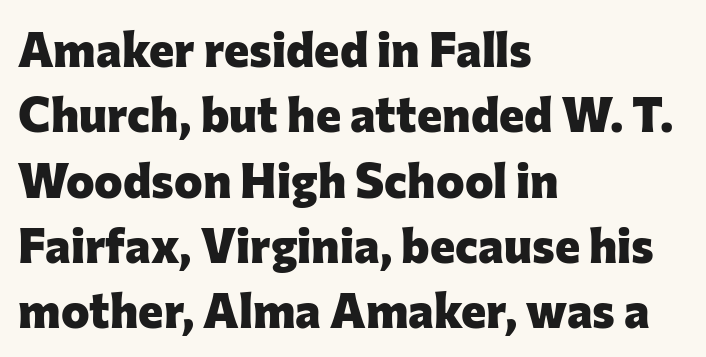
Q: Is the text bold? A: Yes.
Q: Is the text italic (slanted)? A: No, it is upright.
Q: Is the typeface a serif or a sans-serif typeface? A: Sans-serif.
Q: Is the text underlined? A: No.
Q: How is the paragraph aligned? A: Left-aligned.
Q: Is the spacing between letters normal or unusually wide? A: Normal.
Q: Is the spacing between lines tight, normal or loose? A: Normal.
Q: Width (condensed, normal, or wide)? A: Normal.
Q: Stroke contrast? A: Low.
Q: x-height? A: Medium.
Q: Monospaced? A: No.
